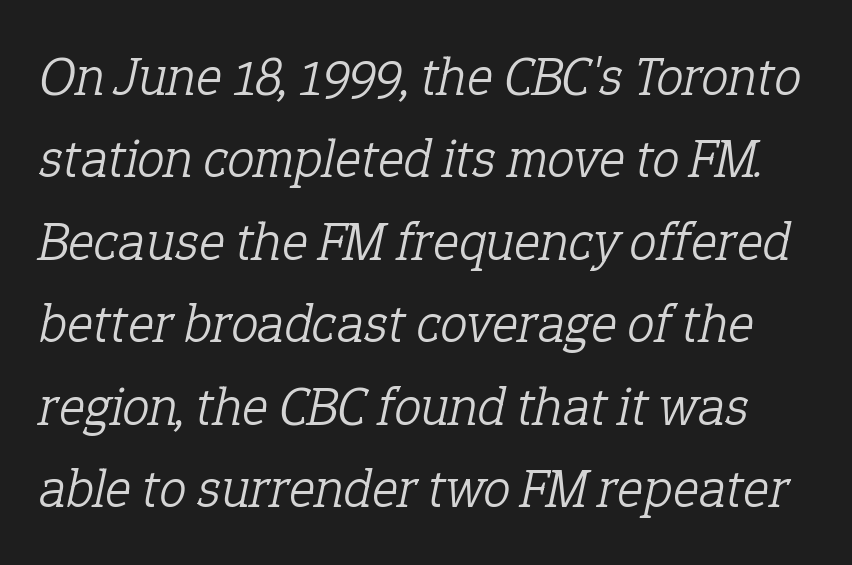
Observe the serifs anchoring each vertical stroke in this sample. This sample has the flowing, uneven cadence of proportional lettering. Students, observe: this is what conventionally led text looks like. Descenders are the only things crossing below the line. These glyphs show unthickened strokes, regular width or finer. The lettering tilts uniformly, giving the passage an italic look.
